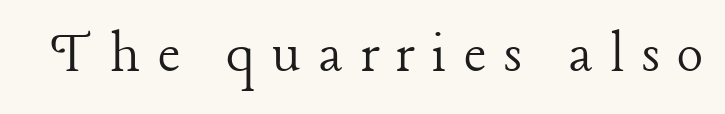
{"serif": "yes", "italic": "no", "bold": "no", "weight": "light", "width": "normal", "stroke_contrast": "low", "x_height": "medium", "monospaced": "no", "underline": "no", "letter_spacing": "wide", "letter_spacing_em": 0.27, "glyph_px": 62}
